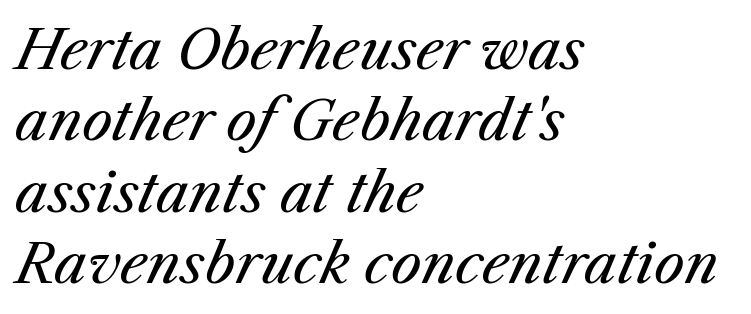
Q: Is the text bold? A: No.
Q: Is the text italic (slanted)? A: Yes, it leans right by about 25 degrees.
Q: Is the text underlined? A: No.
Q: How is the paragraph aligned? A: Left-aligned.
Q: Is the spacing between letters normal or unusually wide? A: Normal.
Q: Is the spacing between lines tight, normal or loose? A: Normal.
Q: Width (condensed, normal, or wide)? A: Normal.
Q: Stroke contrast? A: Medium.
Q: x-height? A: Medium.
Q: Monospaced? A: No.
